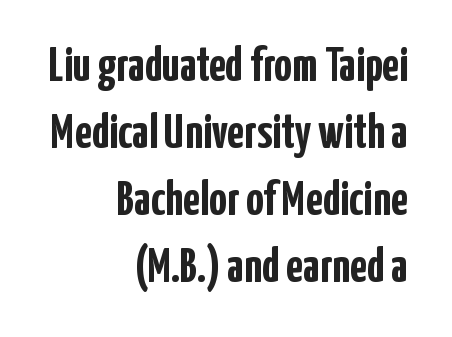
Spacing between characters is what you'd get straight out of the box. Which margin do the lines hug? The right one — the left edge is uneven. No word sits above an underline. The letters advance in unequal steps, a hallmark of proportional type. The line-height multiplier appears to be the usual default.
